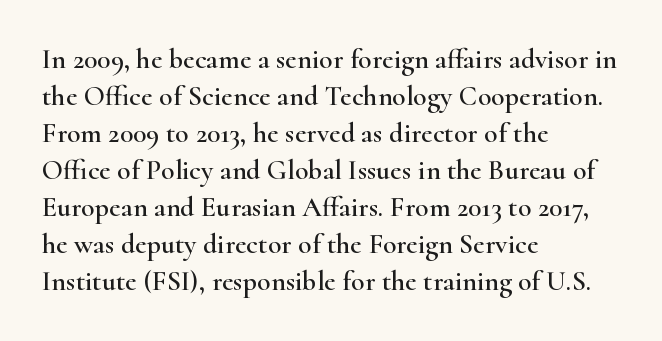
The image shows 28 px wide serif type, upright; set left-aligned, normal line spacing (1.32x), normal letter spacing, not underlined; high stroke contrast and a small x-height.
